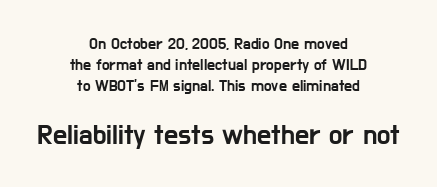
Q: Is the text italic (slanted)? A: No, it is upright.
Q: Is the typeface a serif or a sans-serif typeface? A: Sans-serif.
Q: Is the text underlined? A: No.
Q: How is the paragraph aligned? A: Centered.
Q: Is the spacing between letters normal or unusually wide? A: Normal.
Q: Is the spacing between lines tight, normal or loose? A: Normal.
Q: Which block of text is set in a larger size, the first (top) or the second (bottom)? A: The second (bottom) one.
Q: Width (condensed, normal, or wide)? A: Condensed.
Q: Stroke contrast? A: Low.
Q: x-height? A: Medium.
Q: Monospaced? A: No.
